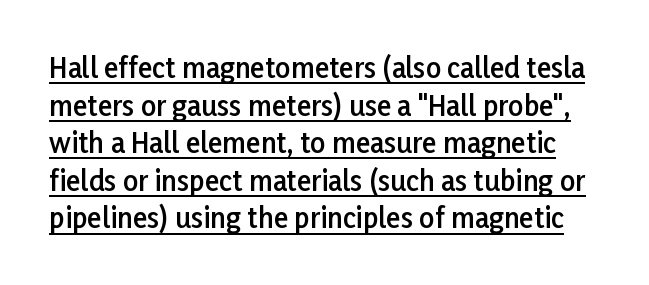
A continuous stroke trails under the words, as in a hyperlink. Italic? Not at all — the glyphs are vertical. Quick note: interline space is typical. These words are printed semibold, heavier than regular yet not bold. Words appear dense and cohesive because spacing is normal.
